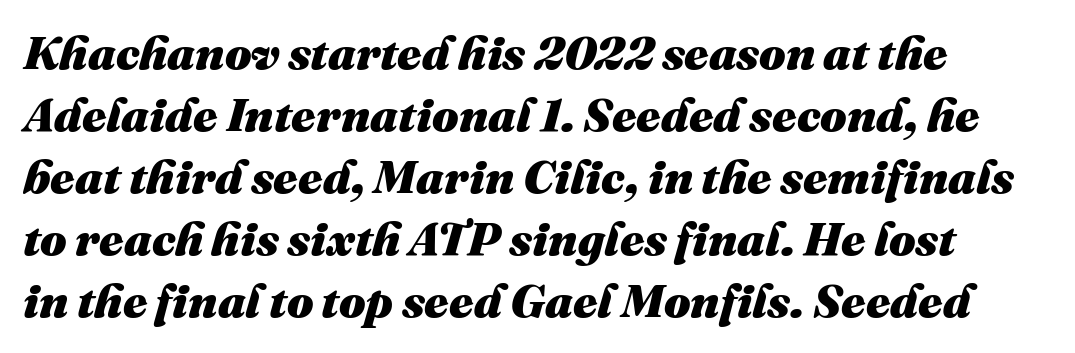
The image shows 47 px heavy type, italic (leaning right); set left-aligned, normal line spacing (1.32x), normal letter spacing, not underlined; medium stroke contrast and a medium x-height.
